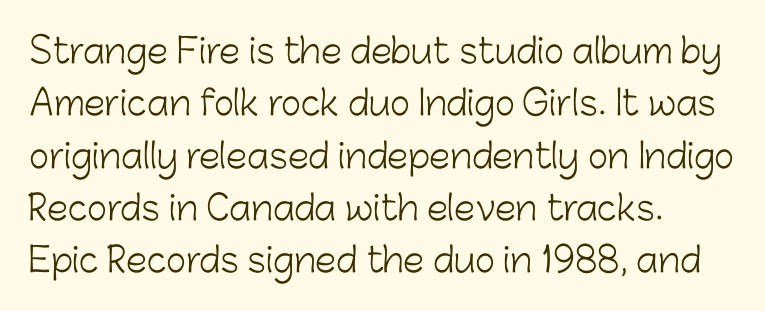
Q: Is the text bold? A: No.
Q: Is the text italic (slanted)? A: No, it is upright.
Q: Is the typeface a serif or a sans-serif typeface? A: Sans-serif.
Q: Is the text underlined? A: No.
Q: How is the paragraph aligned? A: Left-aligned.
Q: Is the spacing between letters normal or unusually wide? A: Normal.
Q: Is the spacing between lines tight, normal or loose? A: Normal.
Q: Width (condensed, normal, or wide)? A: Normal.
Q: Stroke contrast? A: Low.
Q: x-height? A: Medium.
Q: Monospaced? A: No.
